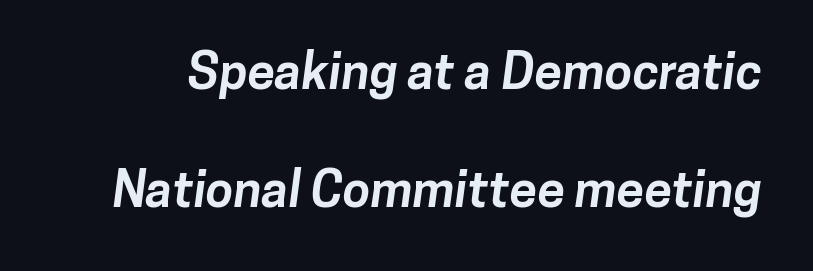
Q: Is the text bold? A: Yes.
Q: Is the typeface a serif or a sans-serif typeface? A: Sans-serif.
Q: Is the text underlined? A: No.
Q: Is the spacing between letters normal or unusually wide? A: Normal.
Q: Is the spacing between lines tight, normal or loose? A: Loose.
Q: Width (condensed, normal, or wide)? A: Normal.
Q: Stroke contrast? A: Low.
Q: x-height? A: Medium.
Q: Monospaced? A: No.
